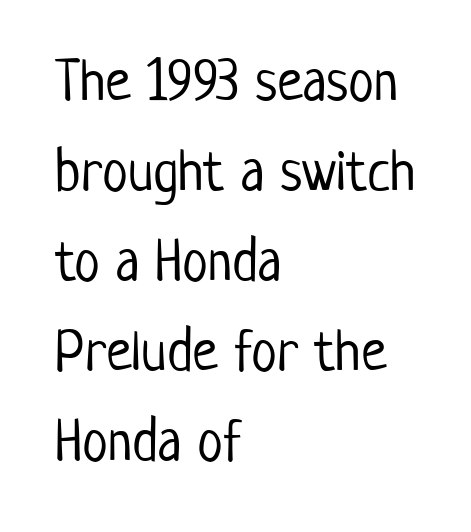
The image shows 58 px light, condensed sans-serif type, upright; set left-aligned, normal line spacing (1.55x), normal letter spacing, not underlined; low stroke contrast and a medium x-height.
